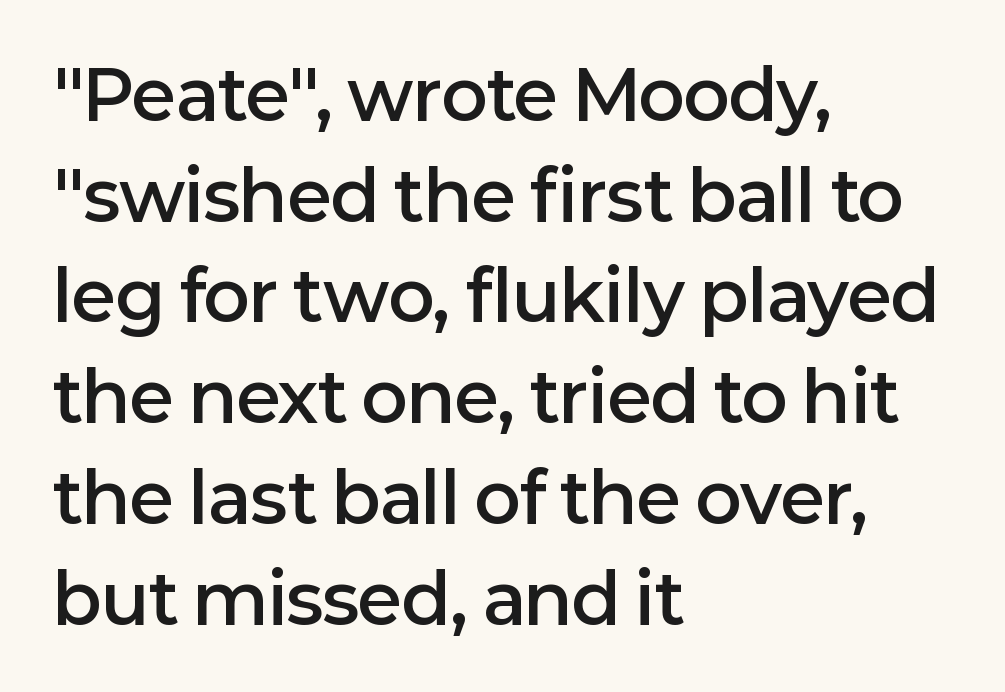
The image shows 69 px semibold sans-serif type, upright; set left-aligned, normal line spacing (1.46x), normal letter spacing, not underlined; low stroke contrast and a medium x-height.
